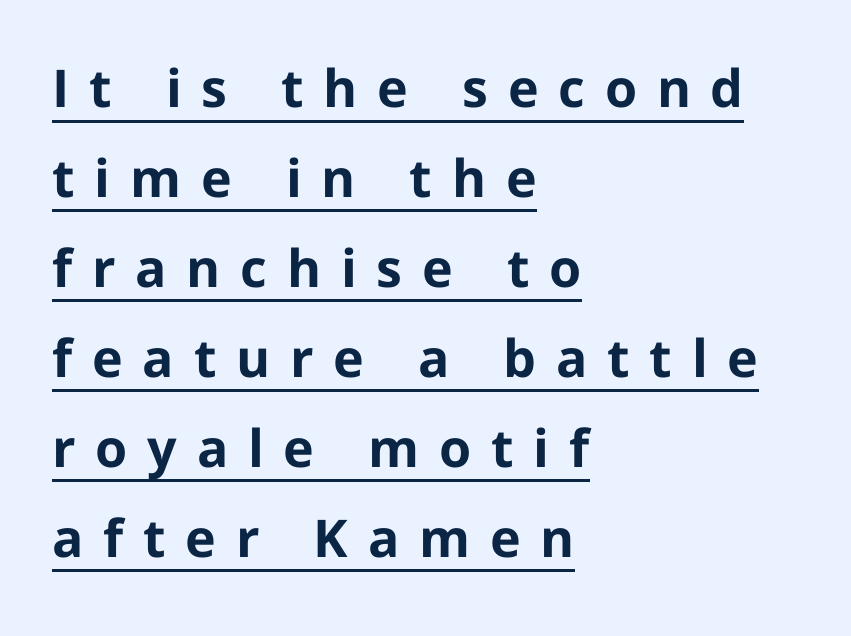
Q: Is the text bold? A: Yes.
Q: Is the text italic (slanted)? A: No, it is upright.
Q: Is the typeface a serif or a sans-serif typeface? A: Sans-serif.
Q: Is the text underlined? A: Yes.
Q: How is the paragraph aligned? A: Left-aligned.
Q: Is the spacing between letters normal or unusually wide? A: Unusually wide.
Q: Width (condensed, normal, or wide)? A: Normal.
Q: Stroke contrast? A: Low.
Q: x-height? A: Medium.
Q: Monospaced? A: No.
